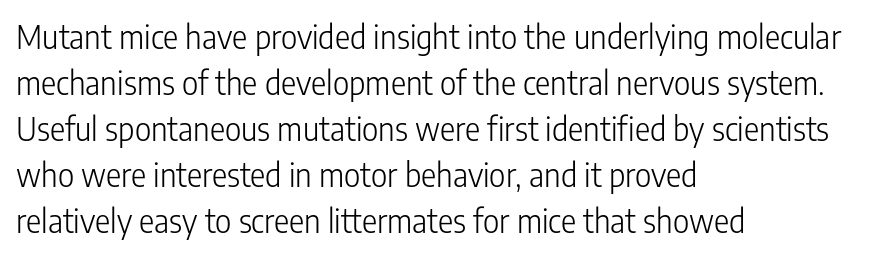
When letters stand straight like this, we call the style roman or upright. The cut favours lightness, reaching ordinary text weight at its darkest. Note the varied advance widths — an 'i' is clearly narrower than an 'm'. Caption: standard tracking, unaltered. Examine the stroke ends and you'll find no serifs. The space directly below the letters is spotless.
